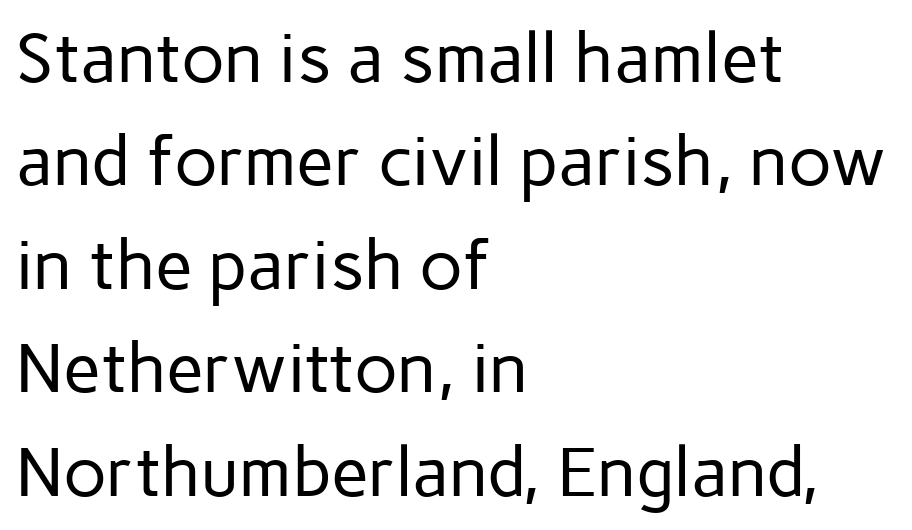
{"serif": "no", "italic": "no", "bold": "no", "weight": "regular", "width": "normal", "stroke_contrast": "low", "x_height": "medium", "monospaced": "no", "underline": "no", "align": "left", "line_spacing": "normal", "line_spacing_ratio": 1.5, "letter_spacing": "normal", "letter_spacing_em": 0.0, "glyph_px": 69}
